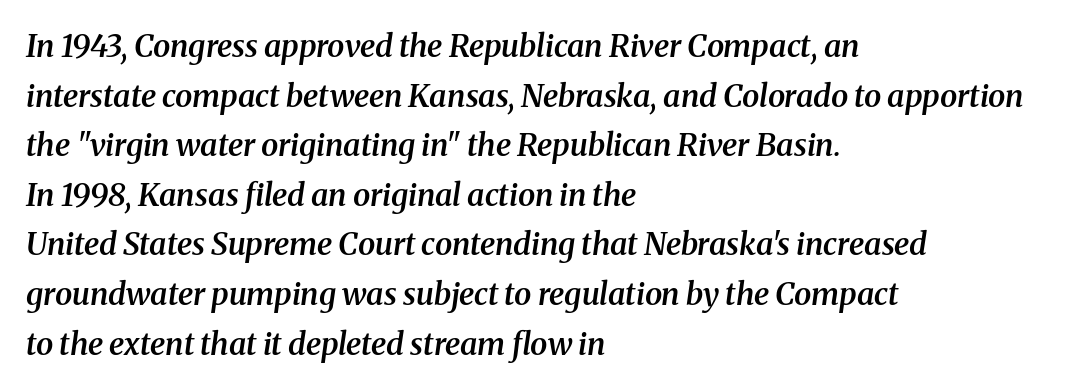
Stroke thickness is moderately raised; the sample reads as semibold. A typesetter would call this zero additional tracking. The block of text has a typical density, with ordinary space between rows. These lines are set flush left with a ragged right edge.
